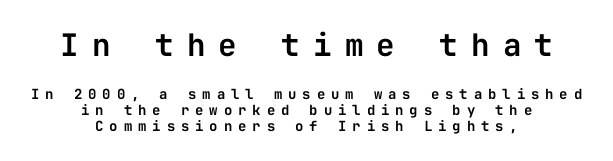
The image shows 31 px sans-serif type, upright, monospaced; set centered, tight line spacing (1.14x), unusually wide letter spacing (+0.42 em), not underlined; the first (top) block is 2.21x larger; low stroke contrast and a medium x-height.
